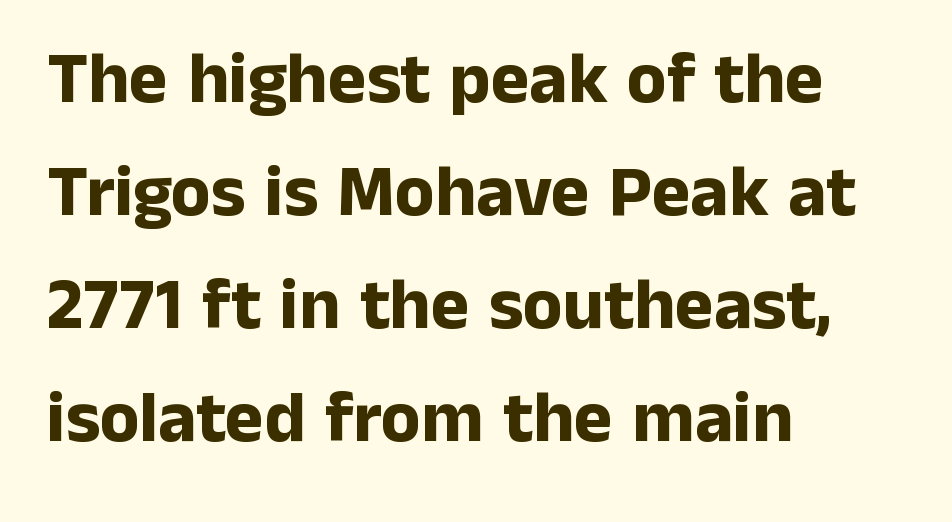
{"serif": "no", "italic": "no", "bold": "yes", "weight": "bold", "width": "normal", "stroke_contrast": "low", "x_height": "medium", "monospaced": "no", "underline": "no", "align": "left", "line_spacing": "normal", "line_spacing_ratio": 1.55, "letter_spacing": "normal", "letter_spacing_em": 0.0, "glyph_px": 73}
